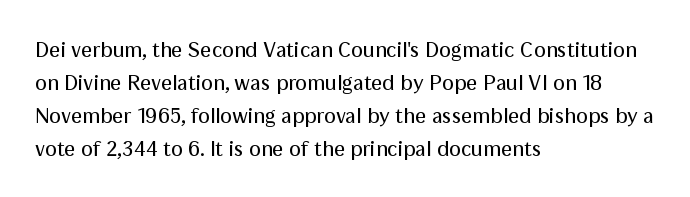
Q: Is the text bold? A: No.
Q: Is the text italic (slanted)? A: No, it is upright.
Q: Is the text underlined? A: No.
Q: How is the paragraph aligned? A: Left-aligned.
Q: Is the spacing between letters normal or unusually wide? A: Normal.
Q: Is the spacing between lines tight, normal or loose? A: Normal.
